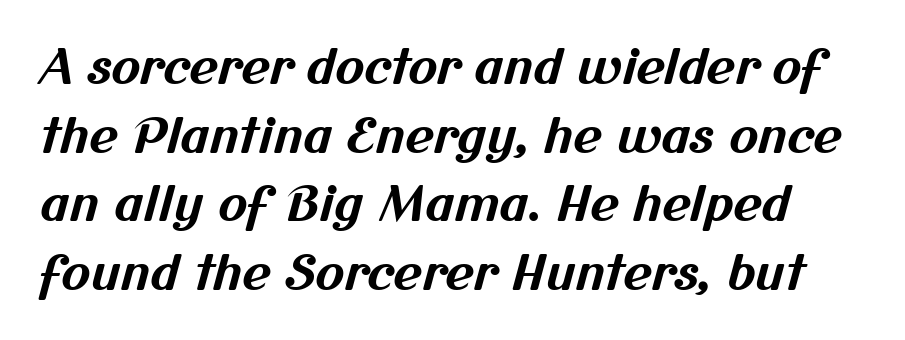
The image shows 49 px bold sans-serif type; set normal line spacing (1.4x), normal letter spacing, not underlined; medium stroke contrast and a medium x-height.
